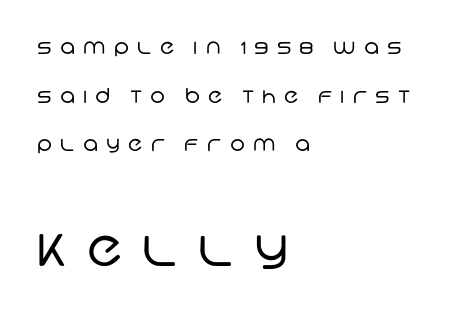
The image shows 52 px regular-weight sans-serif type; set left-aligned, loose line spacing (2.31x), unusually wide letter spacing (+0.39 em), not underlined; the second (bottom) block is 2.48x larger; low stroke contrast and a large x-height.
